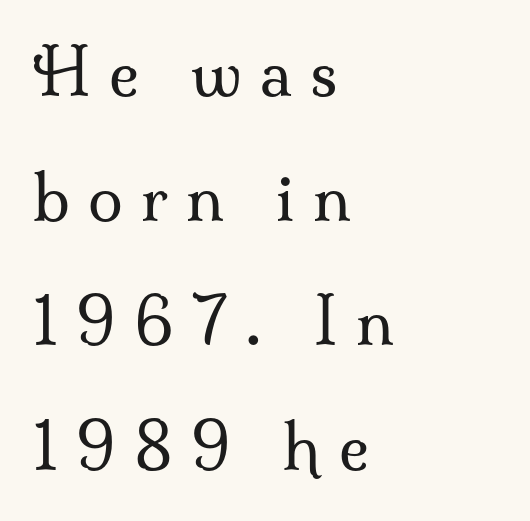
The image shows 63 px regular-weight serif type, upright; set left-aligned, loose line spacing (1.98x), unusually wide letter spacing (+0.29 em), not underlined; medium stroke contrast and a small x-height.
